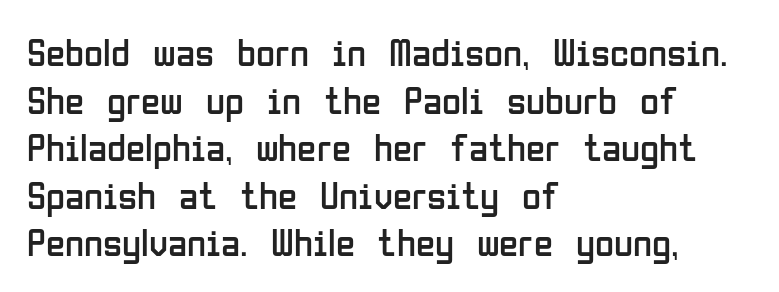
Think of a printed novel: that variable character pitch is what you see here. Does extra space separate the letters? No, they use regular spacing. Notice how the stems are strictly vertical — no italics here. Where is the straight margin? On the left. The zone under the glyphs is completely vacant. This is not heavy type; no bold has been used.
